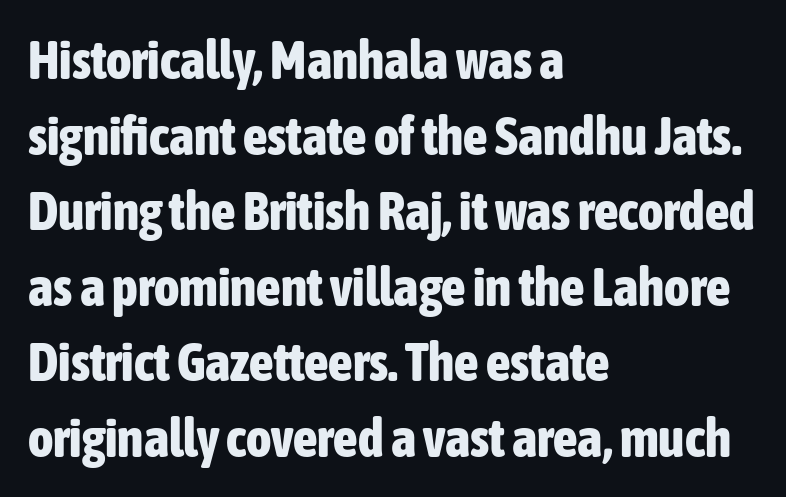
The image shows 54 px bold, condensed sans-serif type, upright; set left-aligned, normal line spacing (1.4x), normal letter spacing, not underlined; low stroke contrast and a medium x-height.
